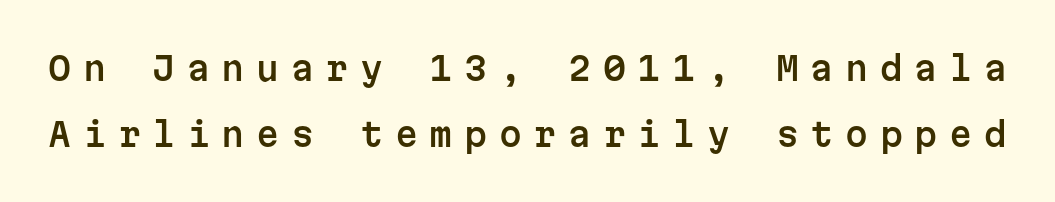
The image shows 33 px sans-serif type, upright, monospaced; set loose line spacing (1.99x), unusually wide letter spacing (+0.35 em), not underlined; low stroke contrast and a medium x-height.
